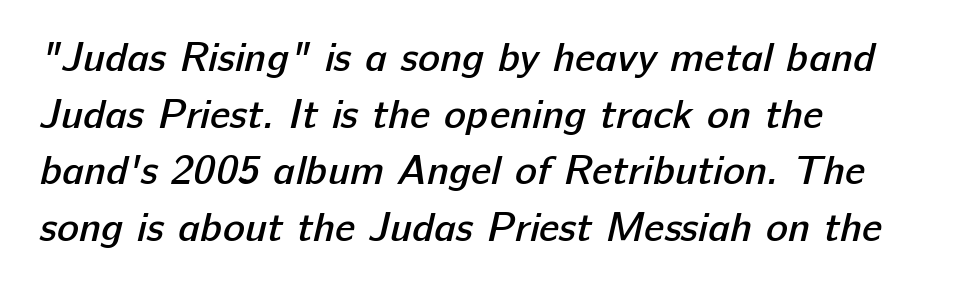
Quick note: underline off. The lines in this sample share a left origin and differ only in where they stop. The face used here is proportionally spaced, like ordinary book or web type. The glyphs in this specimen are sans serif. Normally led — the rows are evenly, conventionally spaced. What stands out about the letter spacing? Nothing — it is the standard amount.
